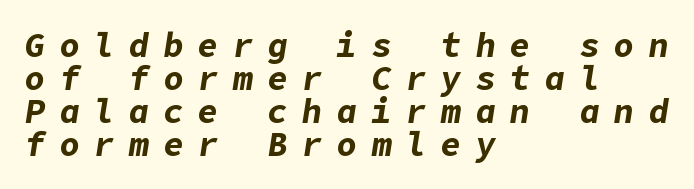
A dark, heavy texture on the line: the type is bold. Tall strokes in this sample are angled rather than plumb. Reading down the block, your eye returns to a fixed left position each line. Inter-character spacing is expanded well beyond the font's built-in metrics.
